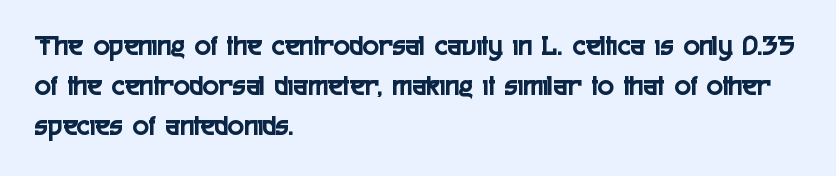
{"serif": "no", "italic": "no", "width": "condensed", "x_height": "medium", "monospaced": "no", "underline": "no", "align": "left", "line_spacing": "normal", "line_spacing_ratio": 1.33, "letter_spacing": "normal", "letter_spacing_em": 0.0, "glyph_px": 30}
